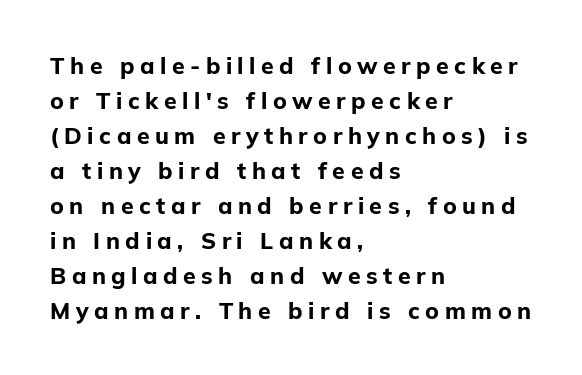
Heavy, bold letterforms. The setting favours the left margin, as ordinary paragraphs usually do. The baseline area is clear. Line spacing here is normal. These lines have a slow, spaced-out rhythm from letter to letter. This is roman type, the default non-slanted kind.
